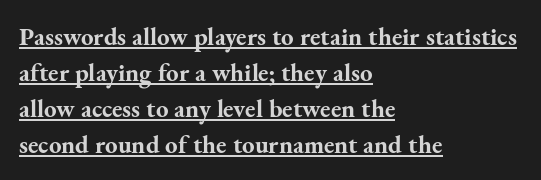
Q: Is the text bold? A: Yes.
Q: Is the text italic (slanted)? A: No, it is upright.
Q: Is the text underlined? A: Yes.
Q: How is the paragraph aligned? A: Left-aligned.
Q: Is the spacing between letters normal or unusually wide? A: Normal.
Q: Is the spacing between lines tight, normal or loose? A: Normal.
